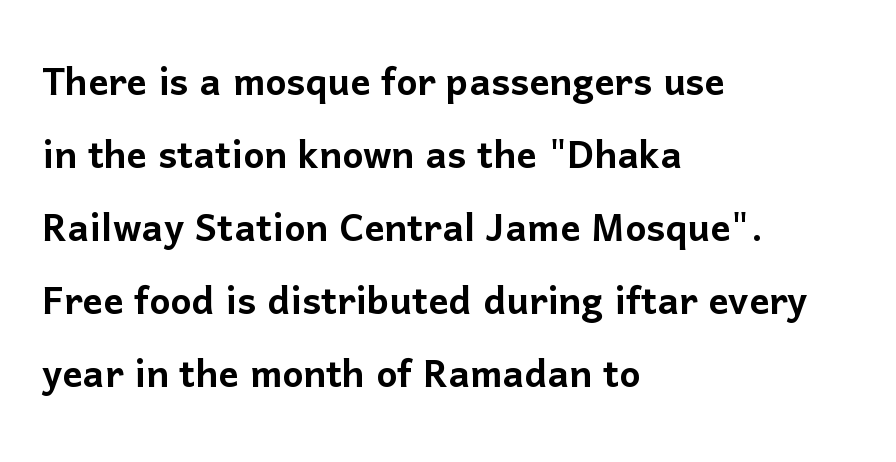
{"serif": "no", "italic": "no", "width": "normal", "stroke_contrast": "low", "x_height": "medium", "monospaced": "no", "underline": "no", "align": "left", "line_spacing": "normal", "line_spacing_ratio": 1.46, "letter_spacing": "normal", "letter_spacing_em": 0.0, "glyph_px": 50}
